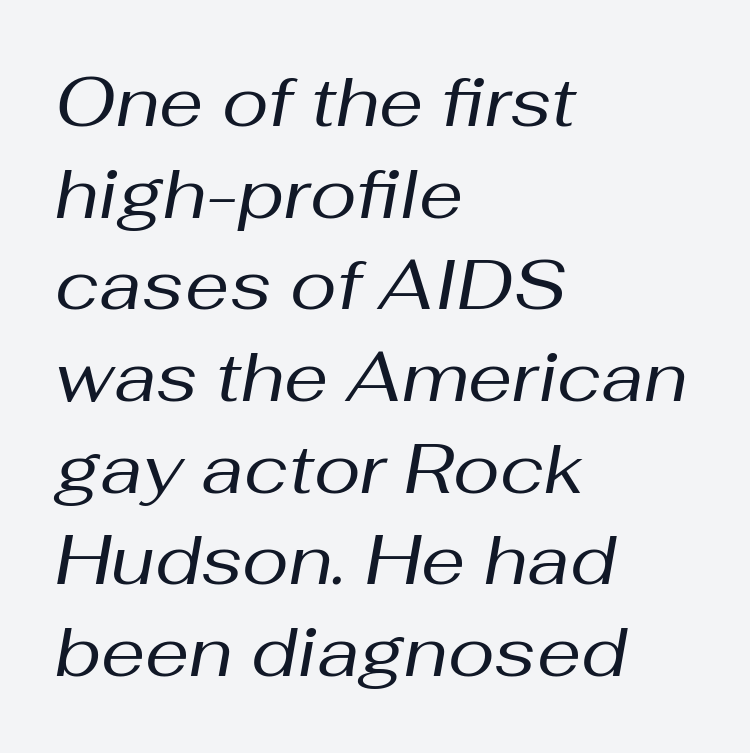
Q: Is the text bold? A: No.
Q: Is the text italic (slanted)? A: Yes, it leans right by about 10 degrees.
Q: Is the text underlined? A: No.
Q: How is the paragraph aligned? A: Left-aligned.
Q: Is the spacing between letters normal or unusually wide? A: Normal.
Q: Is the spacing between lines tight, normal or loose? A: Normal.
Q: Width (condensed, normal, or wide)? A: Normal.
Q: Stroke contrast? A: Medium.
Q: x-height? A: Medium.
Q: Monospaced? A: No.
